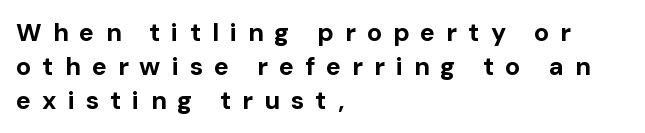
The image shows 25 px bold type, upright; set left-aligned, normal line spacing (1.36x), unusually wide letter spacing (+0.44 em), not underlined.
